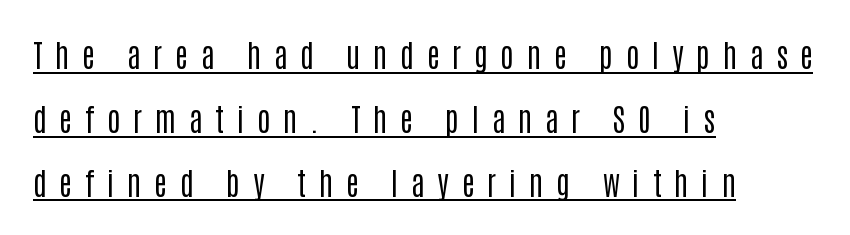
Students, observe: this is what heavily led, spacious text looks like. The words here are underlined. This is sans-serif lettering, the kind often seen on screens and signage. Each letter keeps its own natural width here, so spacing adapts to shape.
